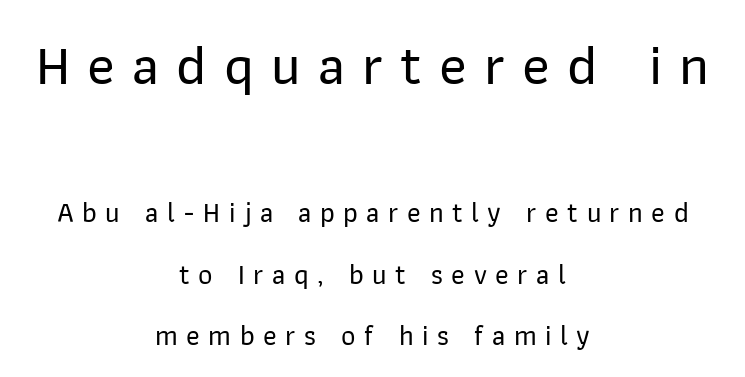
Q: Is the text italic (slanted)? A: No, it is upright.
Q: Is the typeface a serif or a sans-serif typeface? A: Sans-serif.
Q: Is the text underlined? A: No.
Q: How is the paragraph aligned? A: Centered.
Q: Is the spacing between letters normal or unusually wide? A: Unusually wide.
Q: Is the spacing between lines tight, normal or loose? A: Loose.
Q: Which block of text is set in a larger size, the first (top) or the second (bottom)? A: The first (top) one.
Q: Width (condensed, normal, or wide)? A: Normal.
Q: Stroke contrast? A: Low.
Q: x-height? A: Medium.
Q: Monospaced? A: No.
